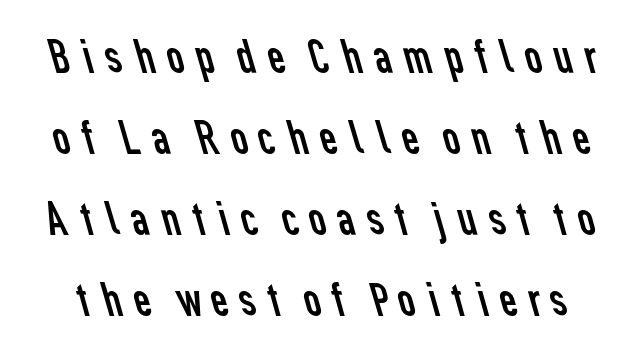
The words here are not underlined. No chunkiness to these letters — they're not bold. The letters carry no serifs — their stems end cleanly without finishing strokes. Compared with typical paragraphs, the rows here are spaced about the same.
